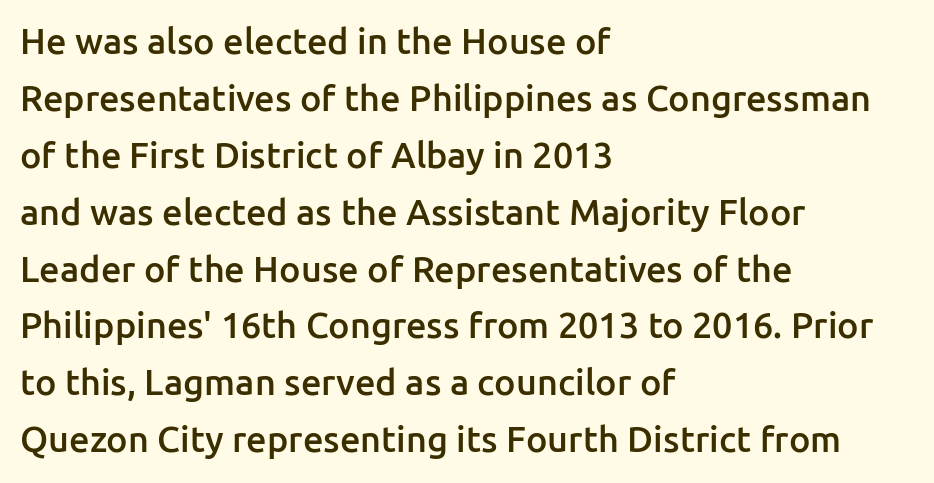
{"serif": "no", "italic": "no", "bold": "semi", "weight": "semibold", "width": "normal", "stroke_contrast": "low", "x_height": "medium", "monospaced": "no", "underline": "no", "align": "left", "line_spacing": "normal", "line_spacing_ratio": 1.58, "letter_spacing": "normal", "letter_spacing_em": 0.0, "glyph_px": 36}
